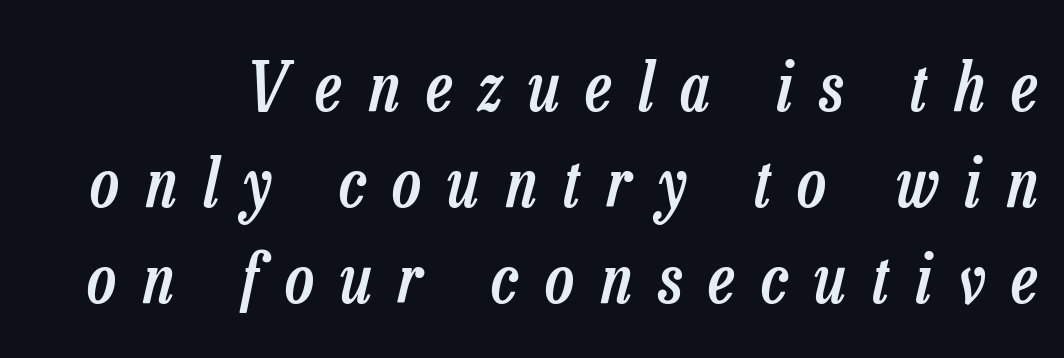
Its strokes are somewhat broadened, the hallmark of semibold type. Line spacing here is normal. The letterforms stand isolated, each surrounded by extra space. Character widths vary here, with narrow letters taking less room than wide ones. There's an unmistakable incline to the writing here.
